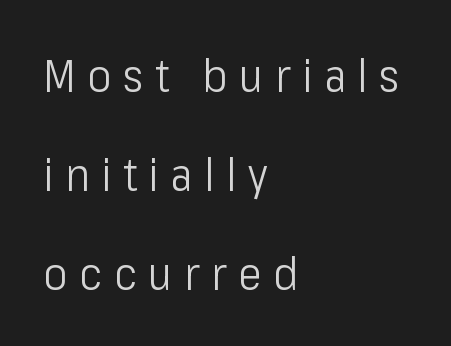
Q: Is the text bold? A: No.
Q: Is the text italic (slanted)? A: No, it is upright.
Q: Is the typeface a serif or a sans-serif typeface? A: Sans-serif.
Q: Is the text underlined? A: No.
Q: How is the paragraph aligned? A: Left-aligned.
Q: Is the spacing between letters normal or unusually wide? A: Unusually wide.
Q: Is the spacing between lines tight, normal or loose? A: Loose.
Q: Width (condensed, normal, or wide)? A: Condensed.
Q: Stroke contrast? A: Low.
Q: x-height? A: Medium.
Q: Monospaced? A: No.
